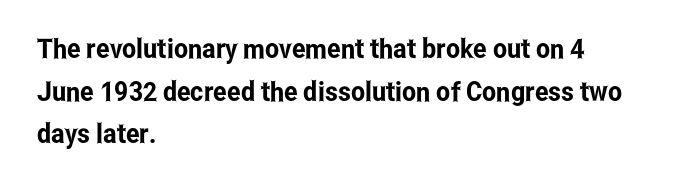
The image shows 27 px text type, upright; set left-aligned, normal line spacing (1.58x), normal letter spacing, not underlined.
